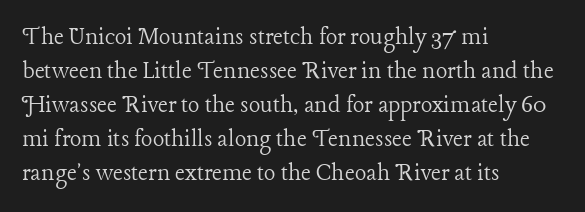
Vertically, the passage feels balanced, rows spaced as you'd expect. The strip under each line holds only bare page. Weight: in the light-to-regular range. Glyph-to-glyph distance matches everyday printed text.
